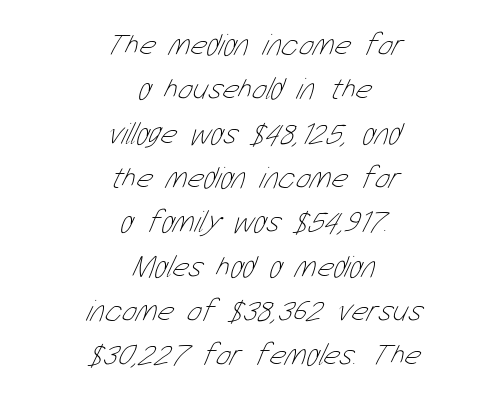
The image shows 31 px thin, condensed type; set centered, normal line spacing (1.43x), normal letter spacing, not underlined; low stroke contrast and a medium x-height.
